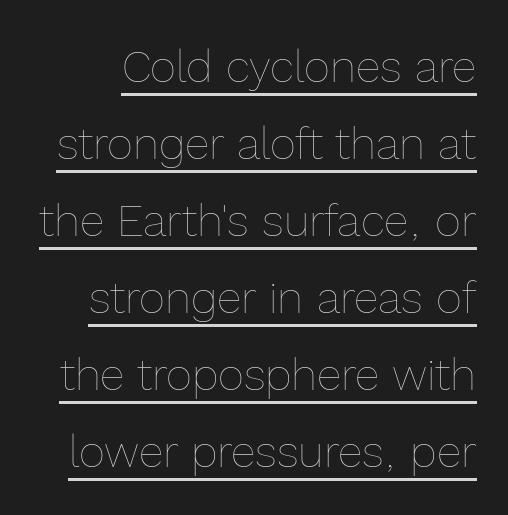
Q: Is the text bold? A: No.
Q: Is the text italic (slanted)? A: No, it is upright.
Q: Is the text underlined? A: Yes.
Q: Is the spacing between letters normal or unusually wide? A: Normal.
Q: Width (condensed, normal, or wide)? A: Normal.
Q: x-height? A: Medium.
Q: Monospaced? A: No.
